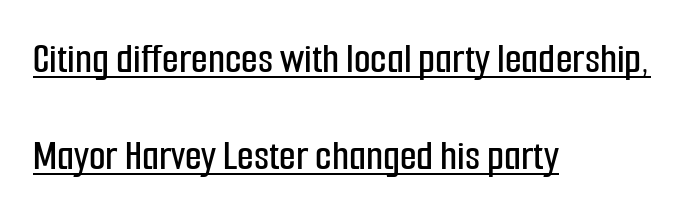
The image shows 43 px condensed sans-serif type, upright; set left-aligned, loose line spacing (2.26x), normal letter spacing, underlined; low stroke contrast and a medium x-height.
